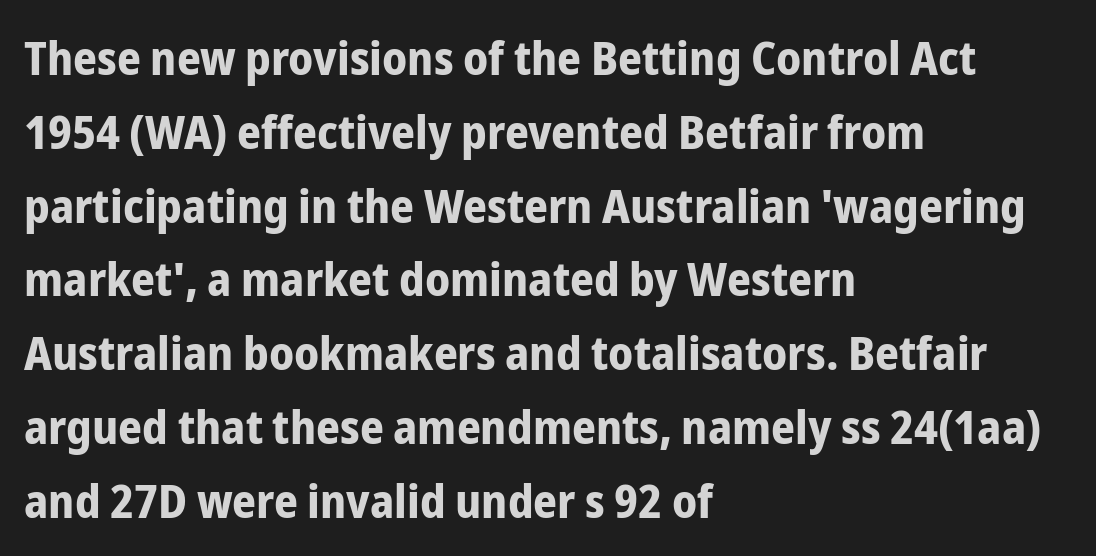
Q: Is the text bold? A: Yes.
Q: Is the text italic (slanted)? A: No, it is upright.
Q: Is the typeface a serif or a sans-serif typeface? A: Sans-serif.
Q: Is the text underlined? A: No.
Q: How is the paragraph aligned? A: Left-aligned.
Q: Is the spacing between letters normal or unusually wide? A: Normal.
Q: Is the spacing between lines tight, normal or loose? A: Normal.
Q: Width (condensed, normal, or wide)? A: Condensed.
Q: Stroke contrast? A: Low.
Q: x-height? A: Medium.
Q: Monospaced? A: No.
